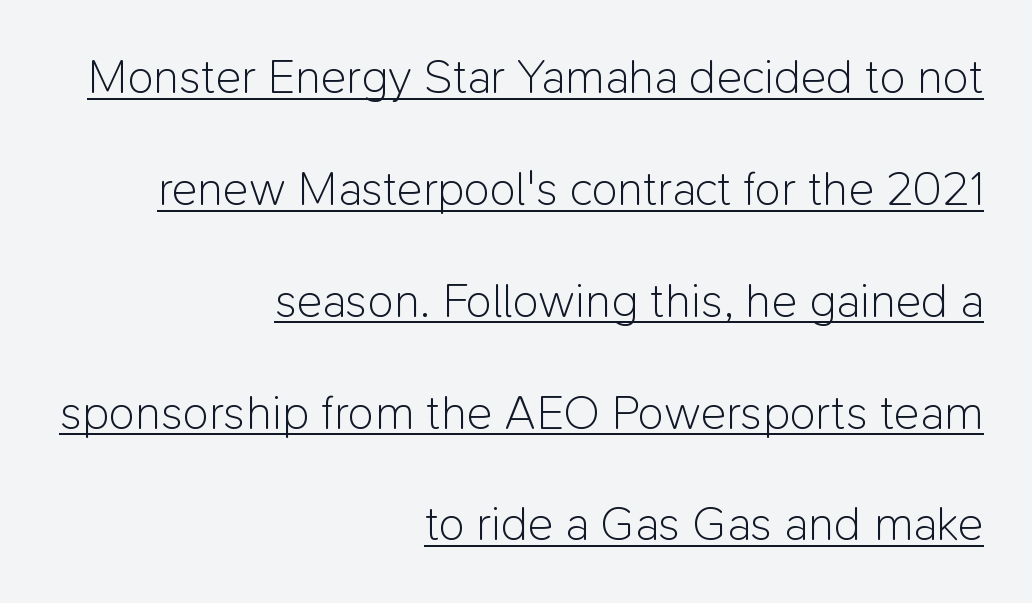
Here the designer chose a conventional face with non-uniform glyph widths. Compared with a flush-left layout, this one pins lines to the opposite, right side. Nothing unusual about the tracking: characters are spaced as the font intends. This reads as an unemphasized weight, regular at the heaviest. Airy leading.
